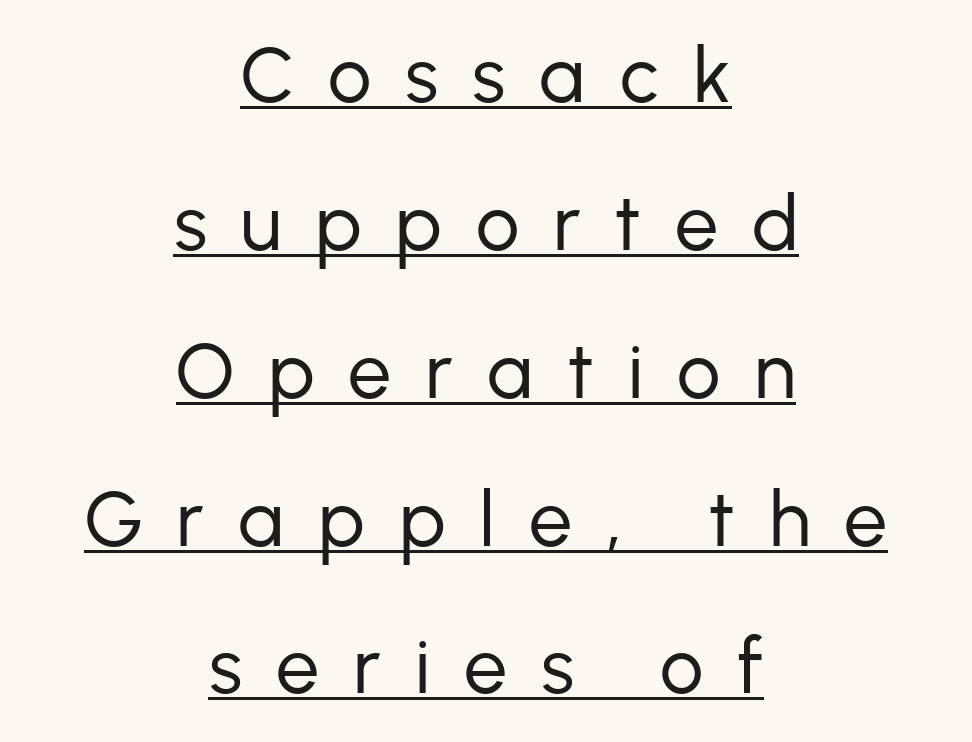
{"serif": "no", "italic": "no", "bold": "no", "weight": "regular", "width": "normal", "stroke_contrast": "low", "x_height": "medium", "monospaced": "no", "underline": "yes", "align": "center", "line_spacing": "loose", "line_spacing_ratio": 1.92, "letter_spacing": "wide", "letter_spacing_em": 0.44, "glyph_px": 77}
